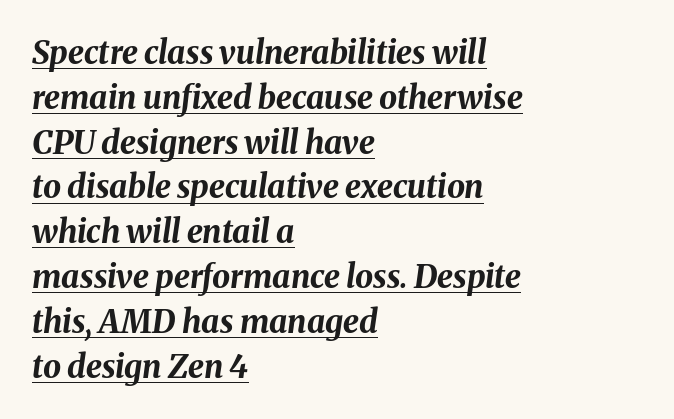
Q: Is the text bold? A: Yes.
Q: Is the text italic (slanted)? A: Yes, it leans right by about 8 degrees.
Q: Is the text underlined? A: Yes.
Q: How is the paragraph aligned? A: Left-aligned.
Q: Is the spacing between letters normal or unusually wide? A: Normal.
Q: Is the spacing between lines tight, normal or loose? A: Normal.
Q: Width (condensed, normal, or wide)? A: Normal.
Q: Stroke contrast? A: Medium.
Q: x-height? A: Medium.
Q: Monospaced? A: No.
